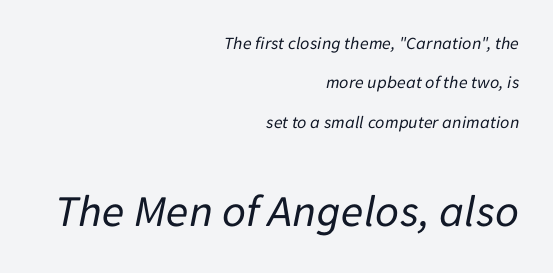
{"italic": "yes", "lean": "right", "slant_degrees": 11, "bold": "no", "weight": "regular", "width": "normal", "stroke_contrast": "low", "x_height": "medium", "monospaced": "no", "underline": "no", "align": "right", "line_spacing": "loose", "line_spacing_ratio": 2.19, "letter_spacing": "normal", "letter_spacing_em": 0.0, "larger_block": "second", "size_ratio": 2.56, "glyph_px": 46}
